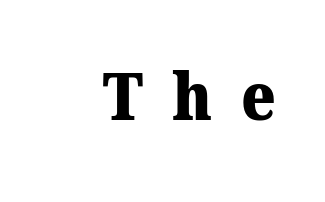
The image shows 66 px heavy serif type; set unusually wide letter spacing (+0.44 em), not underlined; medium stroke contrast and a medium x-height.
